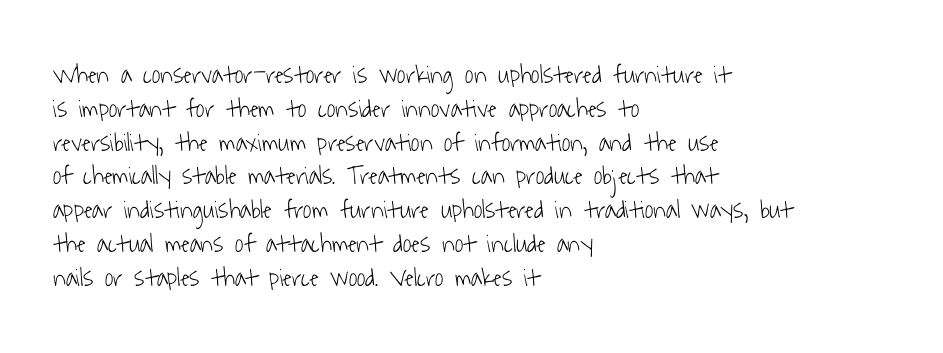
{"bold": "no", "underline": "no", "align": "left", "line_spacing": "normal", "line_spacing_ratio": 1.3, "letter_spacing": "normal", "letter_spacing_em": 0.0, "glyph_px": 26}
